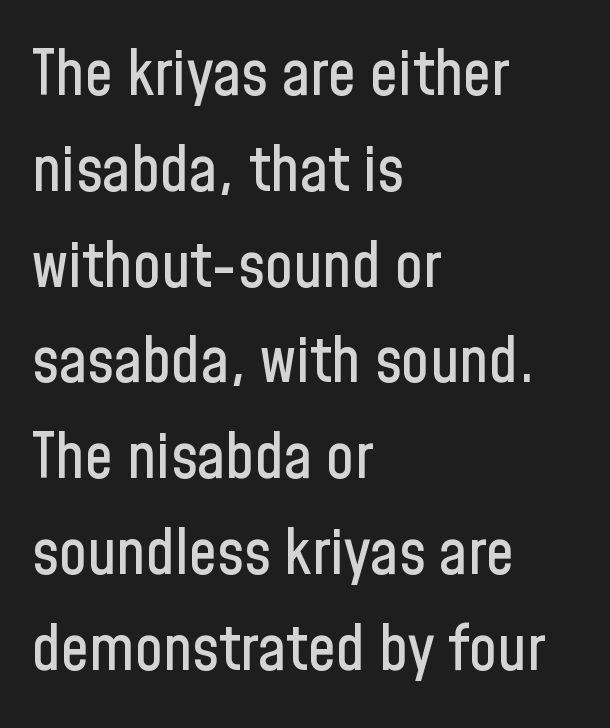
Q: Is the text italic (slanted)? A: No, it is upright.
Q: Is the typeface a serif or a sans-serif typeface? A: Sans-serif.
Q: Is the text underlined? A: No.
Q: How is the paragraph aligned? A: Left-aligned.
Q: Is the spacing between letters normal or unusually wide? A: Normal.
Q: Is the spacing between lines tight, normal or loose? A: Normal.
Q: Width (condensed, normal, or wide)? A: Condensed.
Q: Stroke contrast? A: Low.
Q: x-height? A: Medium.
Q: Monospaced? A: No.
